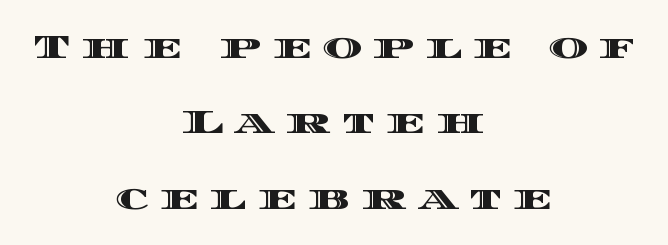
The image shows 34 px wide type, upright; set centered, loose line spacing (2.22x), unusually wide letter spacing (+0.31 em), not underlined; a large x-height.
